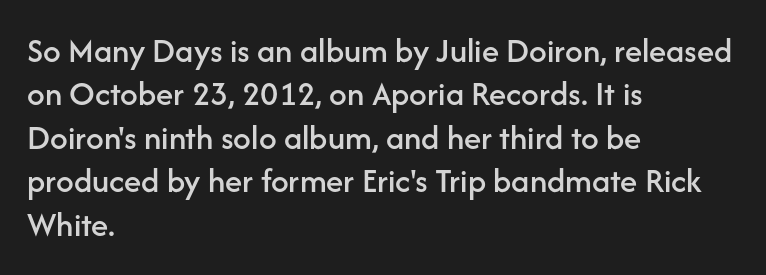
The image shows 35 px sans-serif type, upright; set left-aligned, line spacing 1.24x, normal letter spacing, not underlined; low stroke contrast and a medium x-height.
